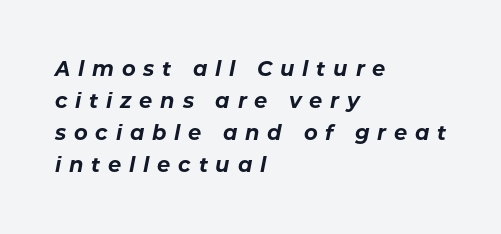
{"italic": "yes", "lean": "right", "slant_degrees": 11, "bold": "yes", "underline": "no", "align": "left", "line_spacing": "normal", "line_spacing_ratio": 1.53, "letter_spacing": "wide", "letter_spacing_em": 0.37, "glyph_px": 21}
